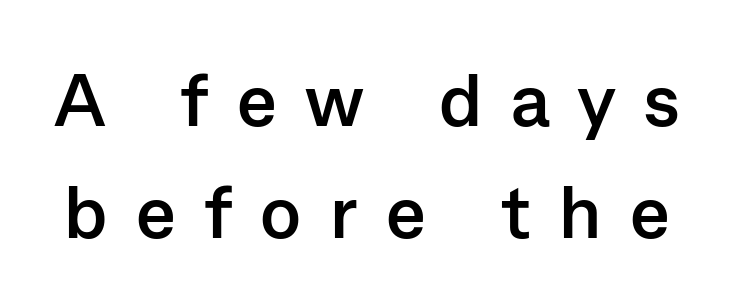
{"serif": "no", "italic": "no", "bold": "yes", "weight": "semibold", "width": "normal", "stroke_contrast": "low", "x_height": "medium", "monospaced": "no", "underline": "no", "line_spacing": "normal", "line_spacing_ratio": 1.49, "letter_spacing": "wide", "letter_spacing_em": 0.38, "glyph_px": 75}
